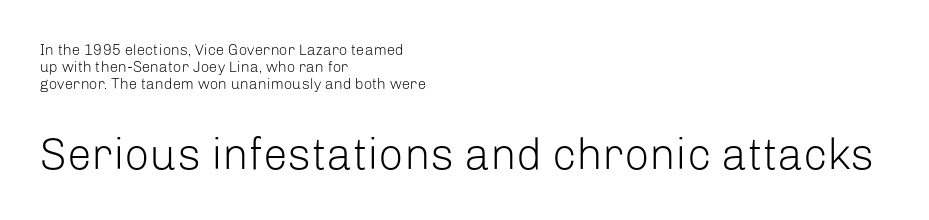
Q: Is the text bold? A: No.
Q: Is the text italic (slanted)? A: No, it is upright.
Q: Is the typeface a serif or a sans-serif typeface? A: Sans-serif.
Q: Is the text underlined? A: No.
Q: How is the paragraph aligned? A: Left-aligned.
Q: Is the spacing between letters normal or unusually wide? A: Normal.
Q: Is the spacing between lines tight, normal or loose? A: Tight.
Q: Which block of text is set in a larger size, the first (top) or the second (bottom)? A: The second (bottom) one.
Q: Width (condensed, normal, or wide)? A: Normal.
Q: Stroke contrast? A: Low.
Q: x-height? A: Medium.
Q: Monospaced? A: No.
